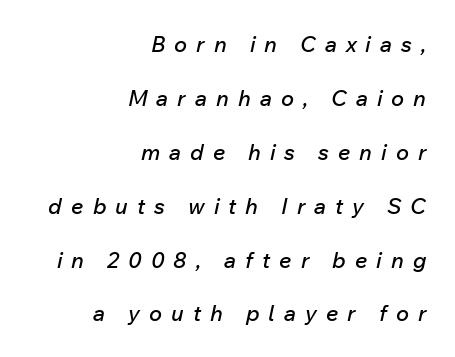
The image shows 22 px text type, italic (leaning right); set right-aligned, loose line spacing (2.45x), unusually wide letter spacing (+0.41 em), not underlined.
